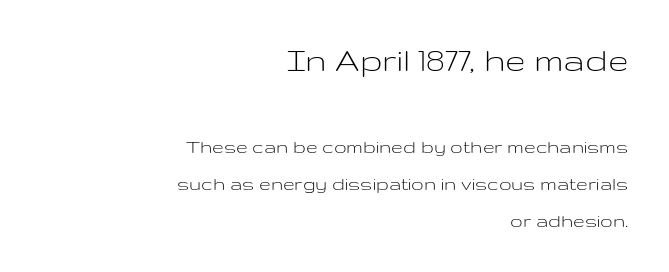
This is the regular roman posture of the typeface. The strokes are not fattened; the text isn't bold. The face used here is proportionally spaced, like ordinary book or web type. In this sample the first text group is rendered at the bigger scale. The typeface chosen for these lines omits serifs. The gap between lines stays unmarked.
